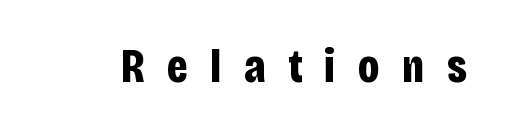
The image shows 47 px bold, condensed sans-serif type, upright; set unusually wide letter spacing (+0.47 em), not underlined; low stroke contrast and a large x-height.
